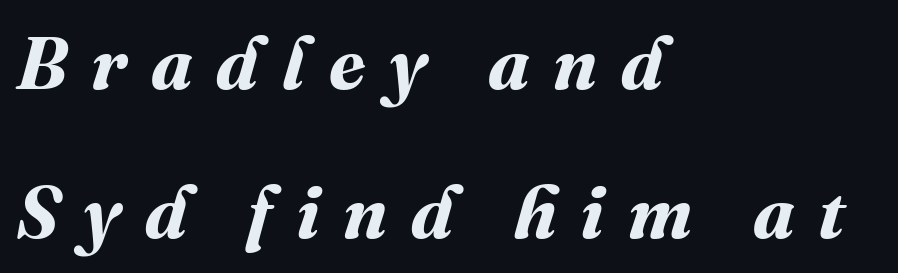
{"bold": "yes", "weight": "bold", "width": "normal", "stroke_contrast": "medium", "x_height": "medium", "monospaced": "no", "underline": "no", "align": "left", "line_spacing": "loose", "line_spacing_ratio": 2.01, "letter_spacing": "wide", "letter_spacing_em": 0.32, "glyph_px": 74}
